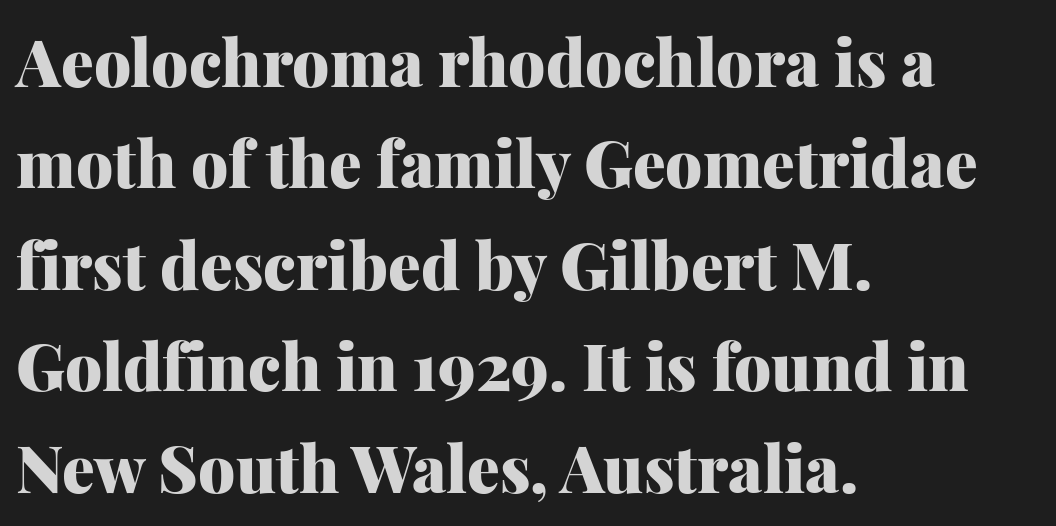
The image shows 65 px heavy serif type, upright; set left-aligned, normal line spacing (1.56x), normal letter spacing, not underlined; medium stroke contrast and a medium x-height.
